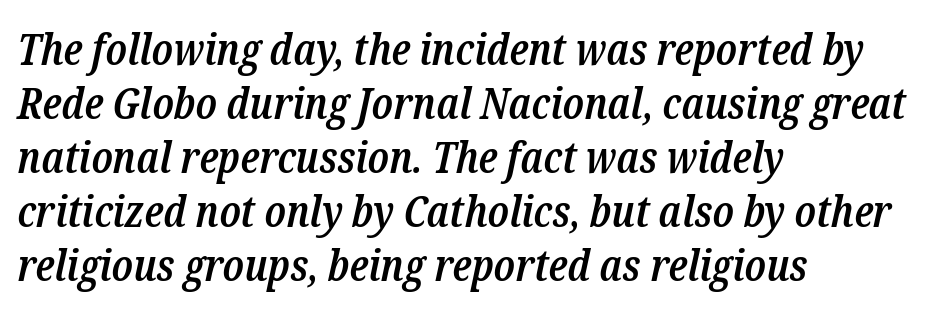
The image shows 44 px semibold, condensed serif type, italic (leaning right); set left-aligned, line spacing 1.23x, normal letter spacing, not underlined; low stroke contrast and a medium x-height.
